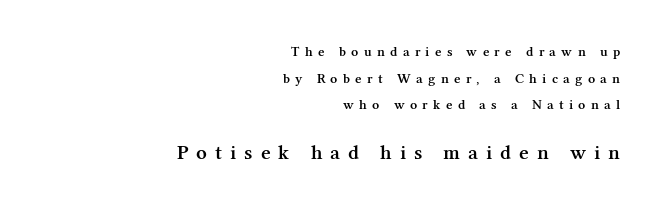
{"italic": "no", "bold": "semi", "underline": "no", "align": "right", "line_spacing": "loose", "line_spacing_ratio": 1.9, "letter_spacing": "wide", "letter_spacing_em": 0.38, "larger_block": "second", "size_ratio": 1.5, "glyph_px": 21}
